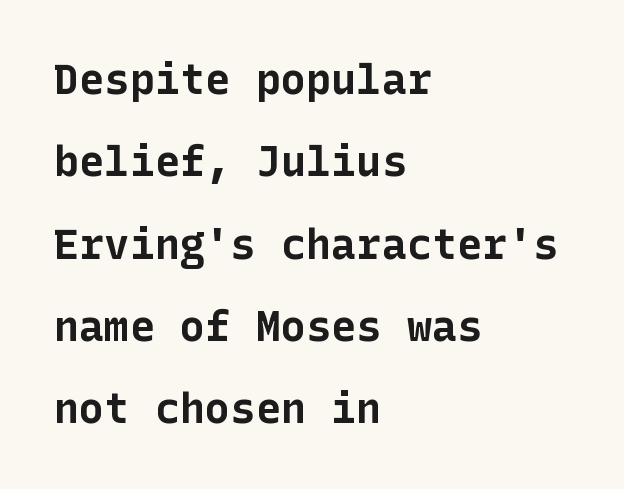
Strong, thick strokes mark this as bold type. Plain, unruled lines of type. Casual observation: everything's shoved over to the left. Is there much room between lines? Yes — plenty of vertical air separates them. Serifs: no, the terminals of the letterforms are clean. Ordinary non-slanted type is in use.
